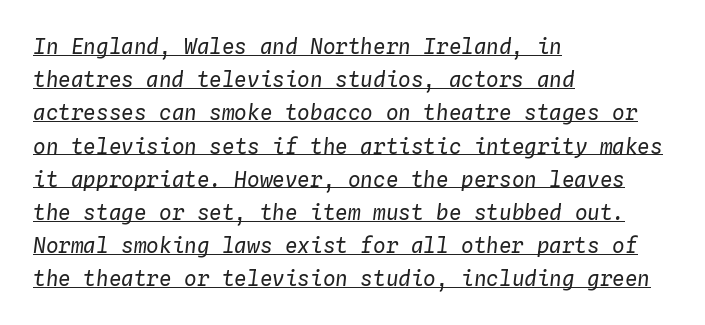
Q: Is the text bold? A: No.
Q: Is the text italic (slanted)? A: Yes, it leans right by about 4 degrees.
Q: Is the text underlined? A: Yes.
Q: How is the paragraph aligned? A: Left-aligned.
Q: Is the spacing between letters normal or unusually wide? A: Normal.
Q: Is the spacing between lines tight, normal or loose? A: Normal.
